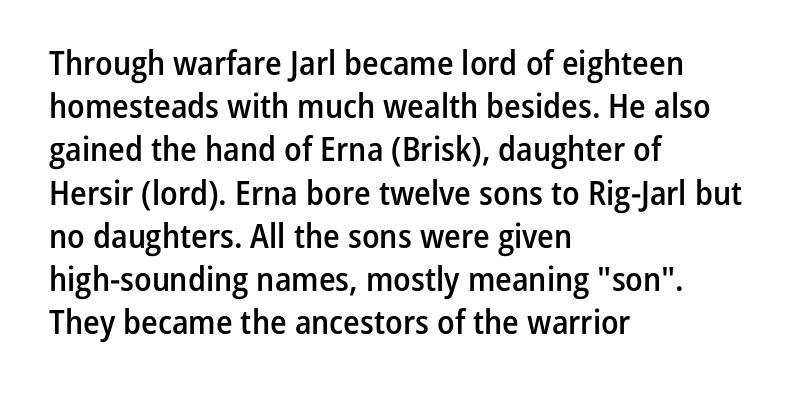
{"serif": "no", "italic": "no", "bold": "semi", "weight": "semibold", "width": "condensed", "stroke_contrast": "low", "x_height": "medium", "monospaced": "no", "underline": "no", "align": "left", "line_spacing": "normal", "line_spacing_ratio": 1.27, "letter_spacing": "normal", "letter_spacing_em": 0.0, "glyph_px": 34}
